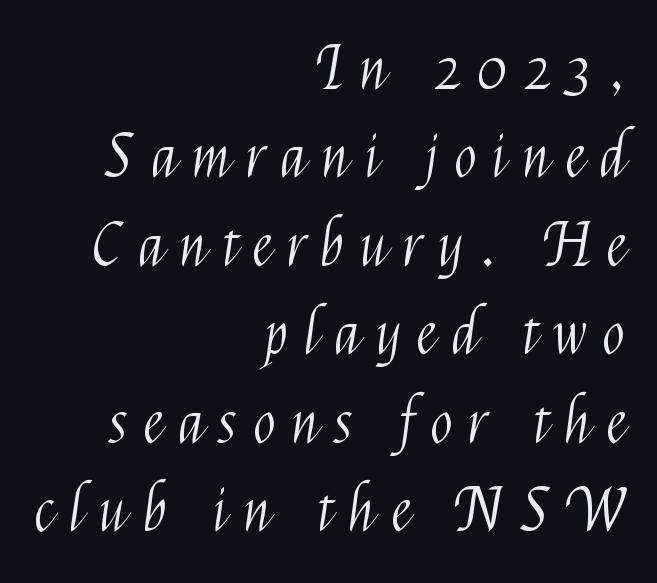
Q: Is the text bold? A: No.
Q: Is the text italic (slanted)? A: Yes.
Q: Is the typeface a serif or a sans-serif typeface? A: Sans-serif.
Q: Is the text underlined? A: No.
Q: How is the paragraph aligned? A: Right-aligned.
Q: Is the spacing between letters normal or unusually wide? A: Unusually wide.
Q: Is the spacing between lines tight, normal or loose? A: Normal.
Q: Width (condensed, normal, or wide)? A: Condensed.
Q: Stroke contrast? A: Medium.
Q: x-height? A: Medium.
Q: Monospaced? A: No.
